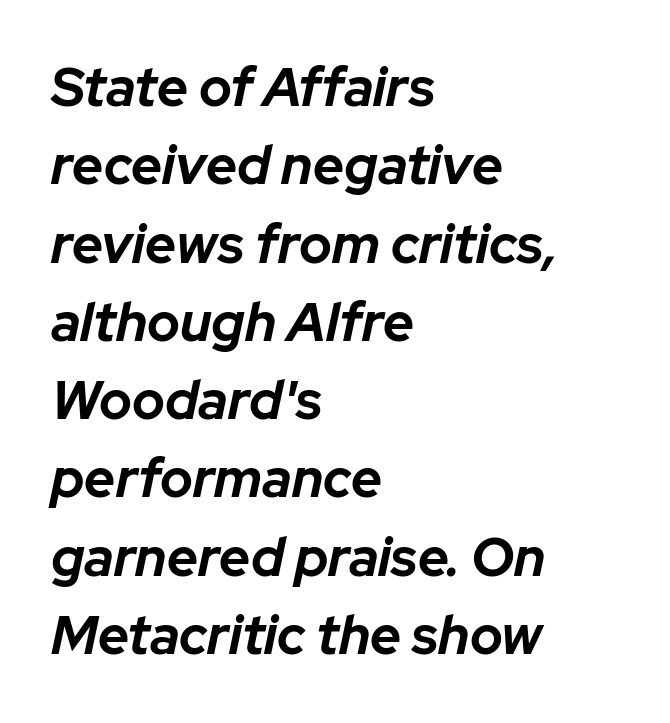
Proportional: the letters do not fall into vertical columns. The glyphs look as if they've been sheared to an angle. Short note: letters normally spaced. All the whitespace from short lines collects on the right. Heft: maximum for text — a bold.
